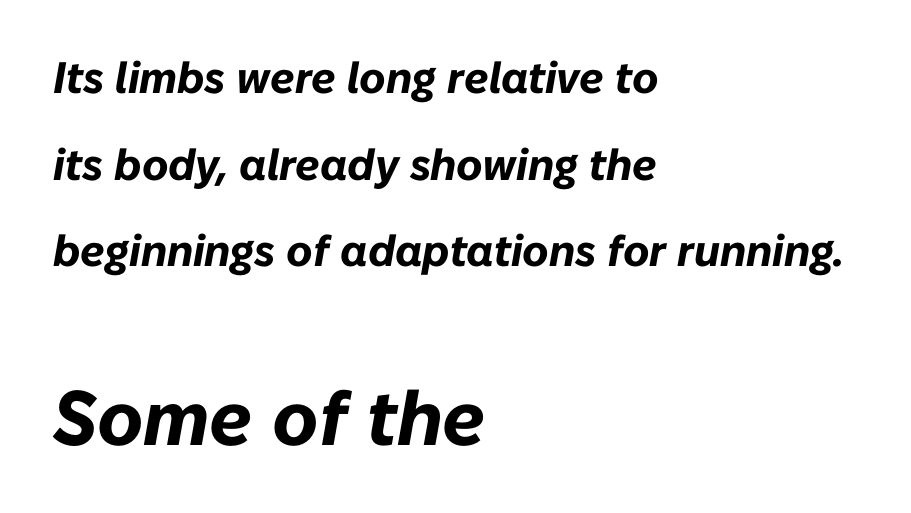
The image shows 77 px bold type, italic (leaning right); set left-aligned, loose line spacing (1.97x), normal letter spacing, not underlined; the second (bottom) block is 1.75x larger; low stroke contrast and a medium x-height.
